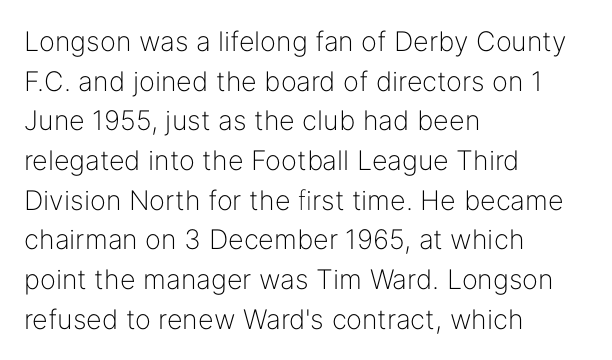
{"italic": "no", "bold": "no", "underline": "no", "align": "left", "line_spacing": "normal", "line_spacing_ratio": 1.47, "letter_spacing": "normal", "letter_spacing_em": 0.0, "glyph_px": 27}
